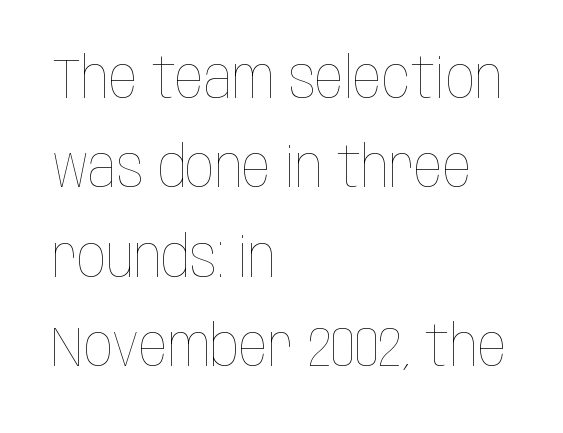
The image shows 57 px thin, condensed type, upright; set left-aligned, normal line spacing (1.57x), normal letter spacing, not underlined; low stroke contrast and a large x-height.
